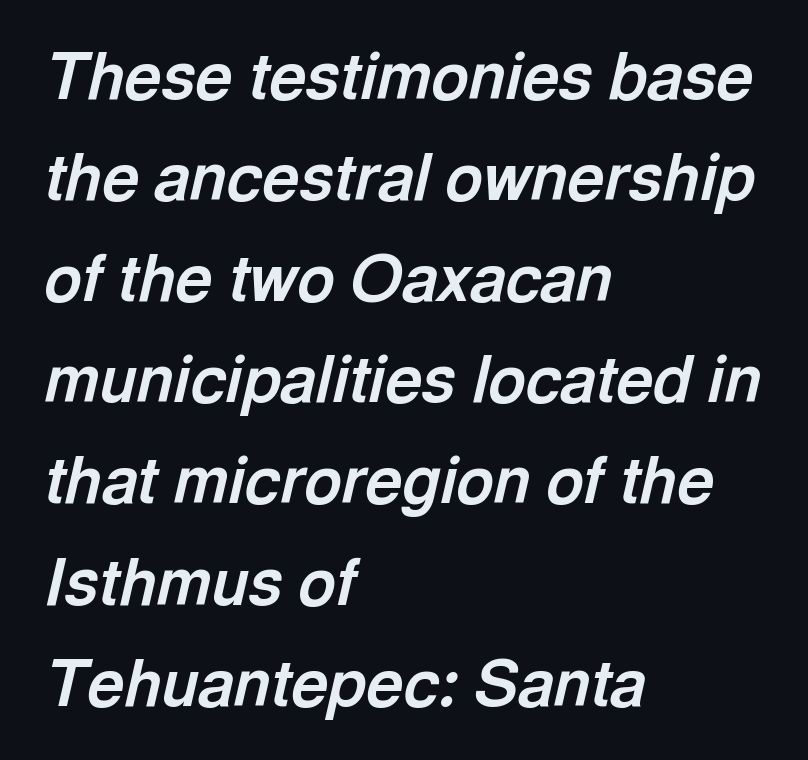
Weight: bold. In terms of posture, this sample is oblique. Typeset ragged right — the left edge is the straight one. Does the leading feel generous? No, just average. Honestly, there is no underline to notice here at all.
